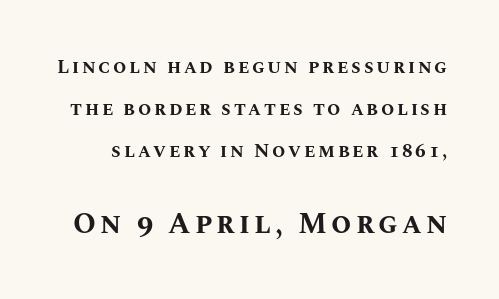
{"italic": "no", "bold": "yes", "weight": "bold", "width": "normal", "stroke_contrast": "medium", "x_height": "large", "monospaced": "no", "underline": "no", "line_spacing": "loose", "line_spacing_ratio": 2.22, "larger_block": "second", "size_ratio": 1.53, "glyph_px": 29}
